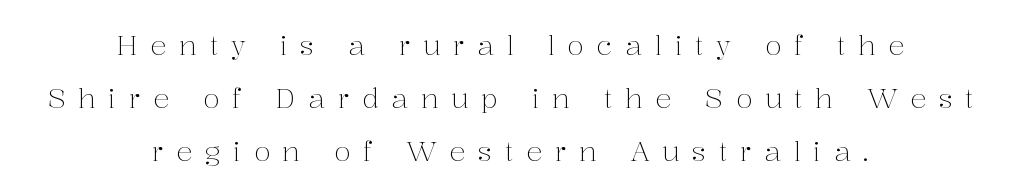
The image shows 27 px text type, upright; set centered, loose line spacing (1.96x), unusually wide letter spacing (+0.47 em), not underlined.
